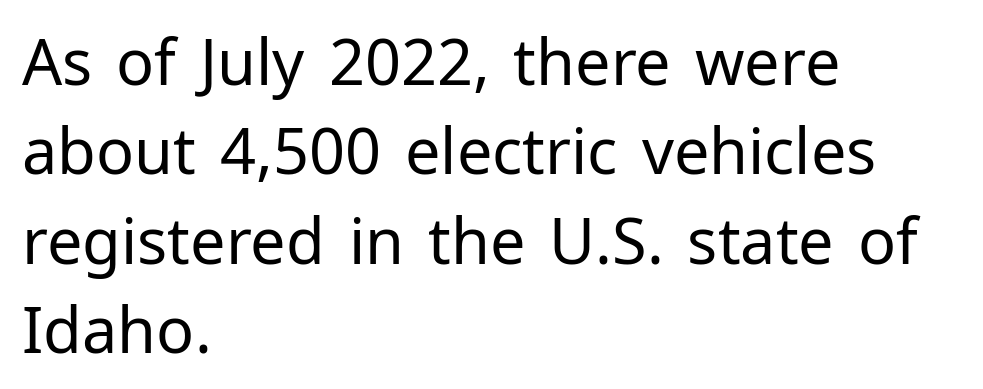
The image shows 63 px regular-weight sans-serif type, upright; set left-aligned, normal line spacing (1.42x), normal letter spacing, not underlined; low stroke contrast and a medium x-height.
